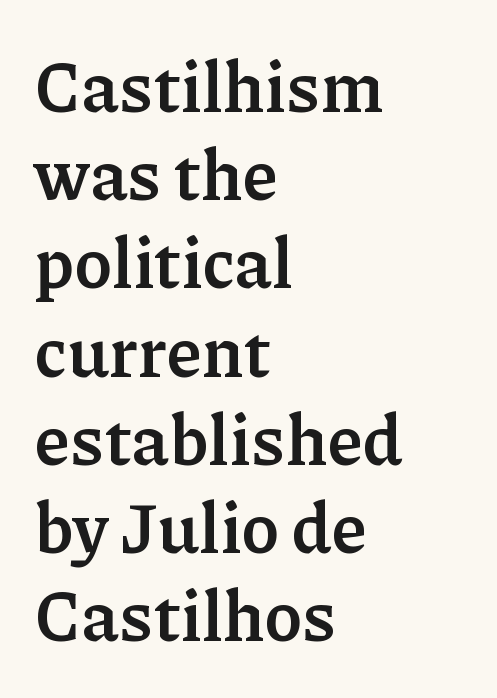
The image shows 70 px semibold serif type, upright; set left-aligned, normal line spacing (1.26x), normal letter spacing, not underlined; low stroke contrast and a medium x-height.
